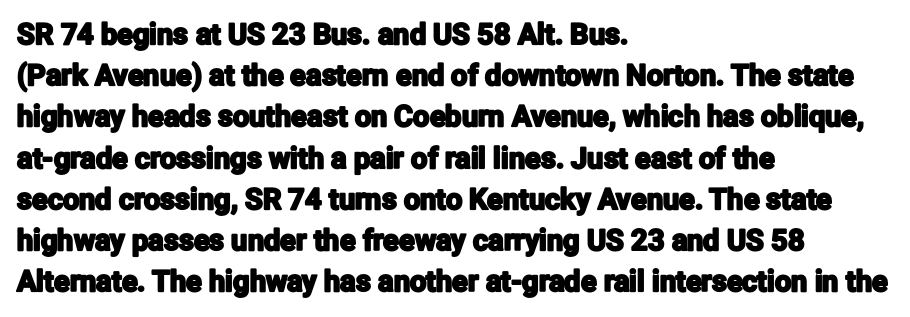
The image shows 29 px condensed sans-serif type, upright; set left-aligned, normal line spacing (1.42x), normal letter spacing, not underlined; low stroke contrast and a medium x-height.
